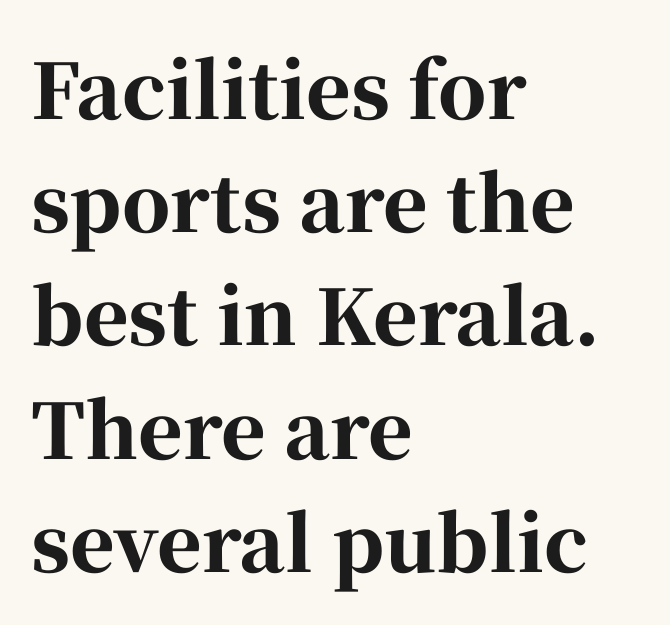
The string is rendered with underlining switched off. This sample keeps an unexceptional amount of space between lines. The lines in this sample share a left origin and differ only in where they stop. Heft: maximum for text — a bold. Little horizontal feet cap the strokes, marking this as serif type.
